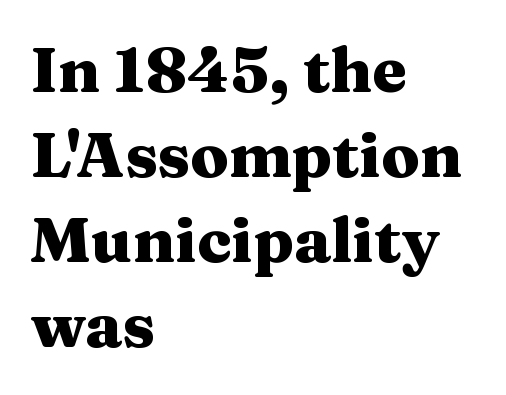
The leading is moderate, giving the passage an even texture. Bold? Absolutely — the strokes are thick and heavy. Unlike a clean sans, this face finishes its strokes with serifs. Spacing verdict: proportional, widths tailored to each character. The string is rendered with underlining switched off.
